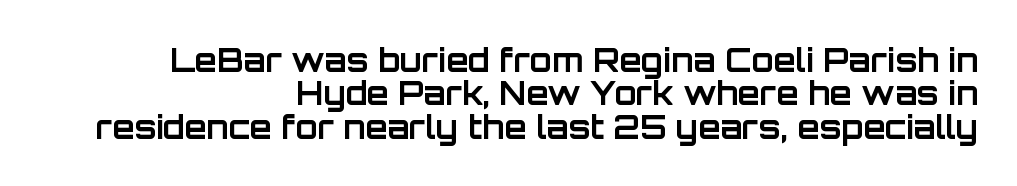
Q: Is the text bold? A: Yes.
Q: Is the text italic (slanted)? A: No, it is upright.
Q: Is the typeface a serif or a sans-serif typeface? A: Sans-serif.
Q: Is the text underlined? A: No.
Q: How is the paragraph aligned? A: Right-aligned.
Q: Is the spacing between letters normal or unusually wide? A: Normal.
Q: Is the spacing between lines tight, normal or loose? A: Tight.
Q: Width (condensed, normal, or wide)? A: Normal.
Q: Stroke contrast? A: Low.
Q: x-height? A: Large.
Q: Monospaced? A: No.
